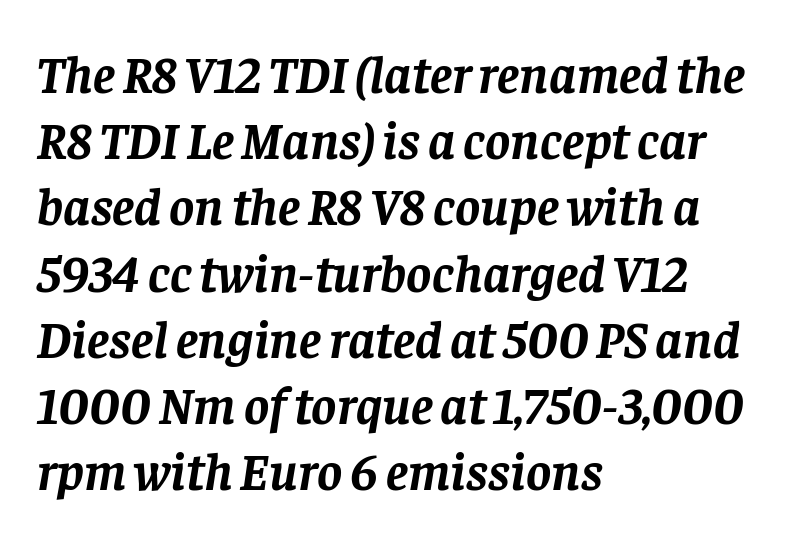
The image shows 53 px semibold serif type, italic (leaning right); set left-aligned, normal line spacing (1.25x), normal letter spacing, not underlined; low stroke contrast and a large x-height.
